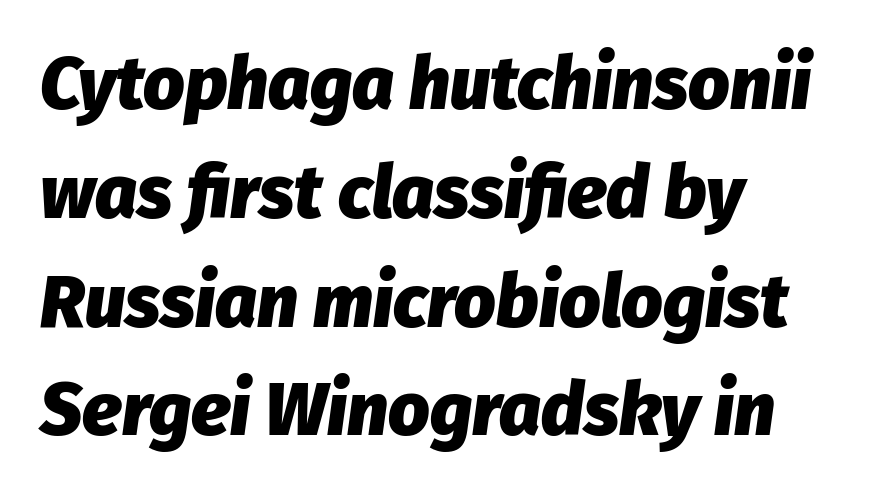
The image shows 73 px heavy type, italic (leaning right); set left-aligned, normal line spacing (1.49x), normal letter spacing, not underlined; low stroke contrast and a medium x-height.
